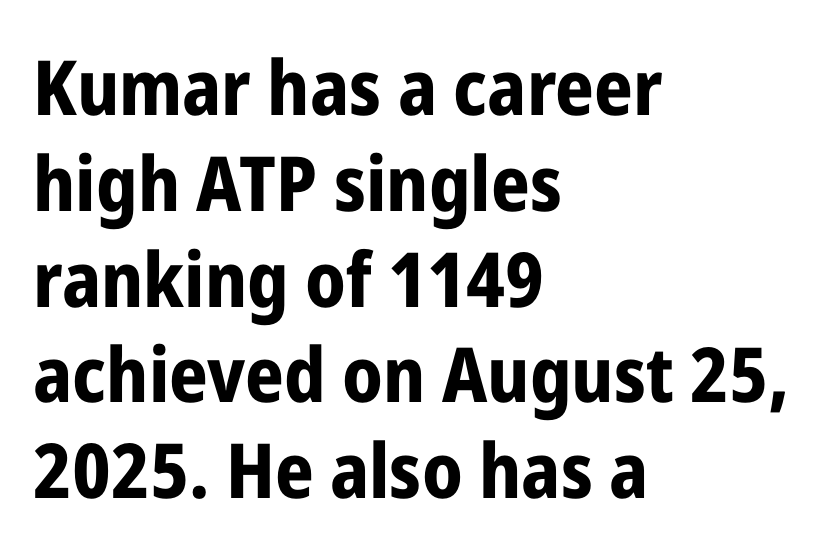
Q: Is the text bold? A: Yes.
Q: Is the text italic (slanted)? A: No, it is upright.
Q: Is the typeface a serif or a sans-serif typeface? A: Sans-serif.
Q: Is the text underlined? A: No.
Q: How is the paragraph aligned? A: Left-aligned.
Q: Is the spacing between letters normal or unusually wide? A: Normal.
Q: Is the spacing between lines tight, normal or loose? A: Normal.
Q: Width (condensed, normal, or wide)? A: Condensed.
Q: Stroke contrast? A: Low.
Q: x-height? A: Medium.
Q: Monospaced? A: No.
